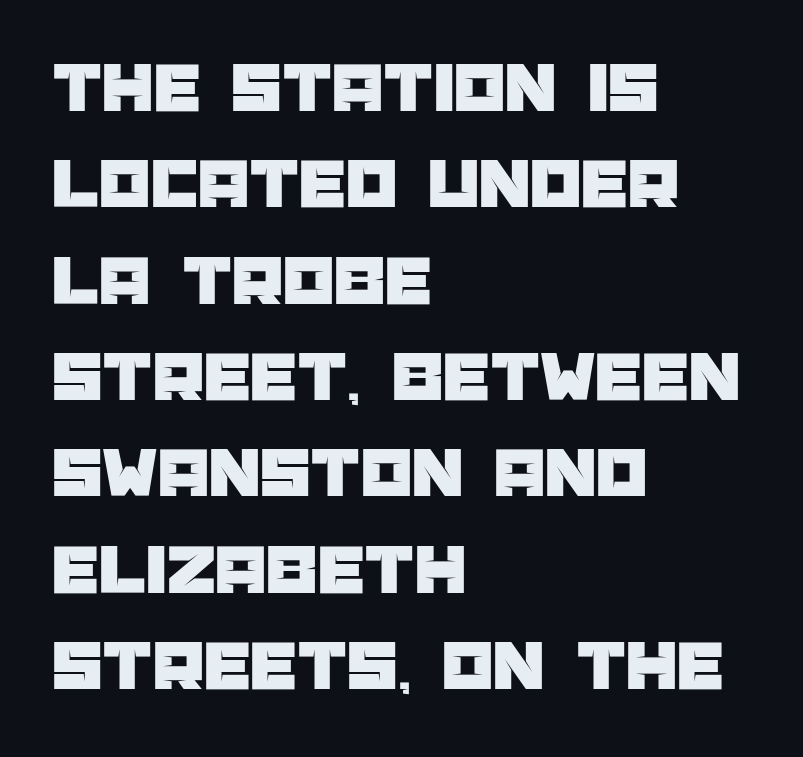
The image shows 73 px sans-serif type, upright; set left-aligned, normal line spacing (1.32x), normal letter spacing, not underlined; low stroke contrast and a large x-height.
